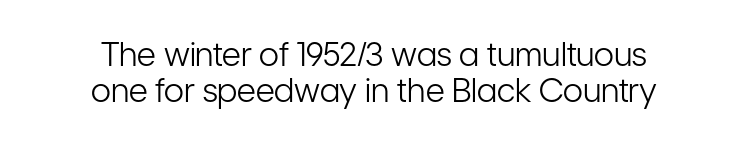
The image shows 33 px light, condensed sans-serif type, upright; set centered, tight line spacing (1.08x), normal letter spacing, not underlined; low stroke contrast and a medium x-height.
